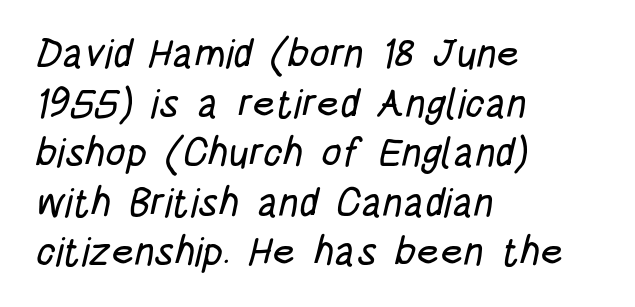
The string is rendered with underlining switched off. Line starts are locked; line ends wander. Note: no serifs on the glyphs. Characters follow at the spacing the type designer built in. Proportional: the letters do not fall into vertical columns.
